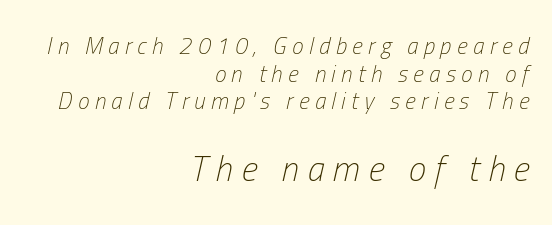
The image shows 35 px light, condensed type, italic (leaning right); set right-aligned, line spacing 1.2x, unusually wide letter spacing (+0.24 em), not underlined; the second (bottom) block is 1.52x larger; low stroke contrast and a medium x-height.
